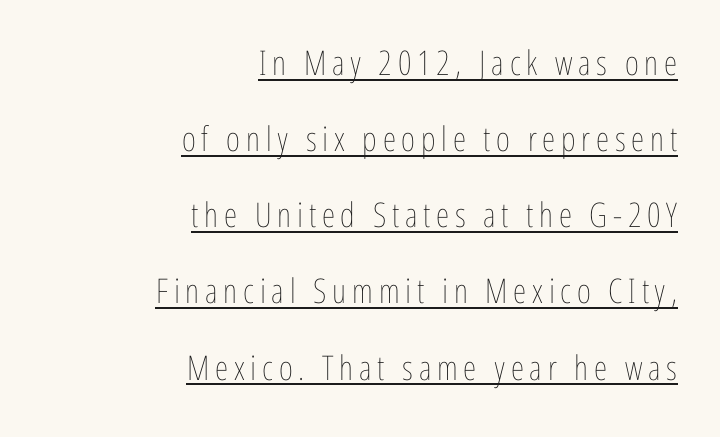
Q: Is the text bold? A: No.
Q: Is the text italic (slanted)? A: No, it is upright.
Q: Is the text underlined? A: Yes.
Q: How is the paragraph aligned? A: Right-aligned.
Q: Is the spacing between lines tight, normal or loose? A: Loose.
Q: Width (condensed, normal, or wide)? A: Condensed.
Q: Stroke contrast? A: Low.
Q: x-height? A: Medium.
Q: Monospaced? A: No.
